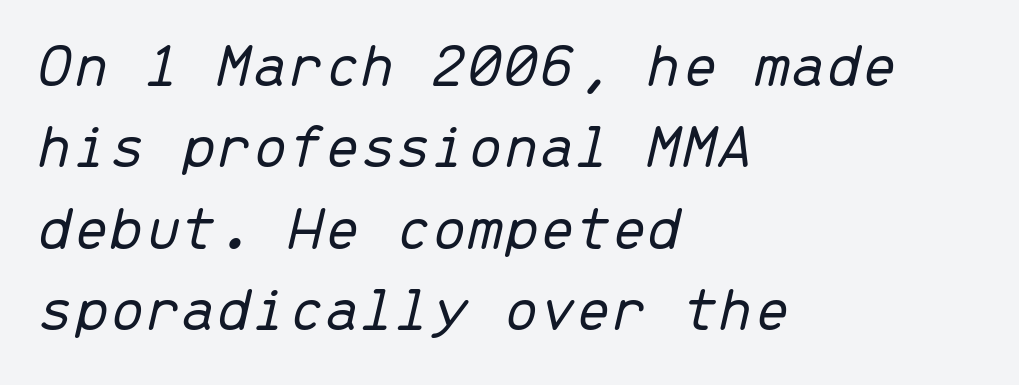
Q: Is the text bold? A: No.
Q: Is the text italic (slanted)? A: Yes, it leans right by about 13 degrees.
Q: Is the text underlined? A: No.
Q: How is the paragraph aligned? A: Left-aligned.
Q: Is the spacing between letters normal or unusually wide? A: Normal.
Q: Is the spacing between lines tight, normal or loose? A: Normal.
Q: Width (condensed, normal, or wide)? A: Normal.
Q: Stroke contrast? A: Low.
Q: x-height? A: Medium.
Q: Monospaced? A: Yes.
